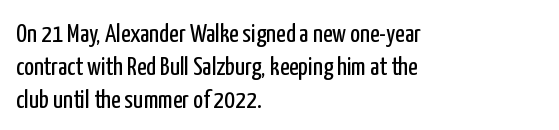
Q: Is the text bold? A: No.
Q: Is the text italic (slanted)? A: No, it is upright.
Q: Is the text underlined? A: No.
Q: How is the paragraph aligned? A: Left-aligned.
Q: Is the spacing between letters normal or unusually wide? A: Normal.
Q: Is the spacing between lines tight, normal or loose? A: Normal.
